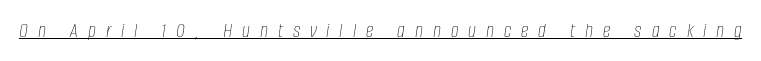
{"italic": "yes", "lean": "right", "slant_degrees": 8, "bold": "no", "underline": "yes", "letter_spacing": "wide", "letter_spacing_em": 0.45, "glyph_px": 22}
